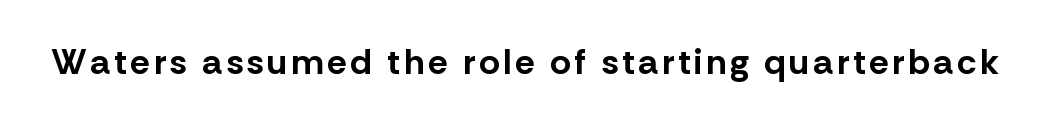
Heavy-handed strokes throughout: this text is bold. Typographically, this falls in the sans-serif category. Is this a fixed-width face? No — the glyphs have proportional, varying widths. Unmarked baselines from the first word to the last.
